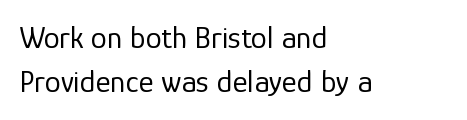
Q: Is the text bold? A: No.
Q: Is the text italic (slanted)? A: No, it is upright.
Q: Is the typeface a serif or a sans-serif typeface? A: Sans-serif.
Q: Is the text underlined? A: No.
Q: How is the paragraph aligned? A: Left-aligned.
Q: Is the spacing between letters normal or unusually wide? A: Normal.
Q: Is the spacing between lines tight, normal or loose? A: Normal.
Q: Width (condensed, normal, or wide)? A: Normal.
Q: Stroke contrast? A: Low.
Q: x-height? A: Medium.
Q: Monospaced? A: No.
